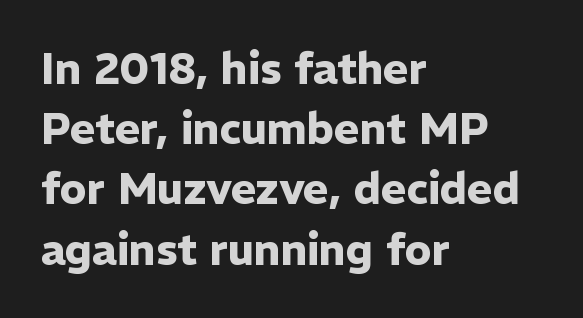
{"serif": "no", "italic": "no", "bold": "yes", "weight": "heavy", "width": "normal", "stroke_contrast": "low", "x_height": "medium", "monospaced": "no", "underline": "no", "align": "left", "line_spacing": "normal", "line_spacing_ratio": 1.4, "letter_spacing": "normal", "letter_spacing_em": 0.0, "glyph_px": 43}
